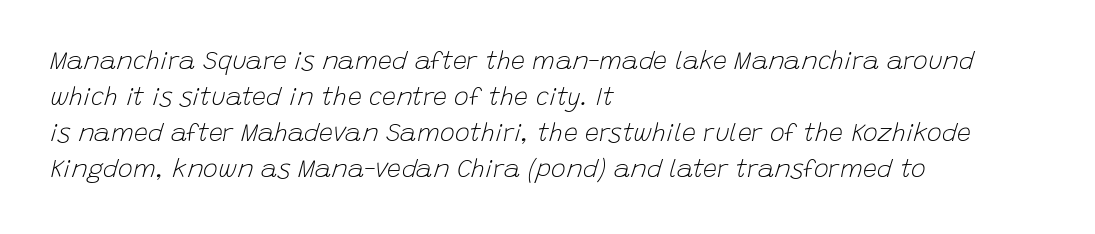
Q: Is the text bold? A: No.
Q: Is the text italic (slanted)? A: Yes, it leans right by about 15 degrees.
Q: Is the text underlined? A: No.
Q: How is the paragraph aligned? A: Left-aligned.
Q: Is the spacing between letters normal or unusually wide? A: Normal.
Q: Is the spacing between lines tight, normal or loose? A: Normal.
